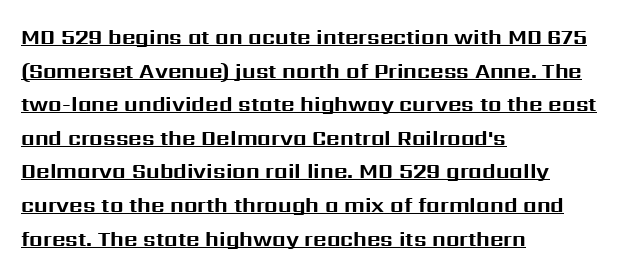
Q: Is the text bold? A: Yes.
Q: Is the text italic (slanted)? A: No, it is upright.
Q: Is the text underlined? A: Yes.
Q: How is the paragraph aligned? A: Left-aligned.
Q: Is the spacing between letters normal or unusually wide? A: Normal.
Q: Is the spacing between lines tight, normal or loose? A: Normal.
